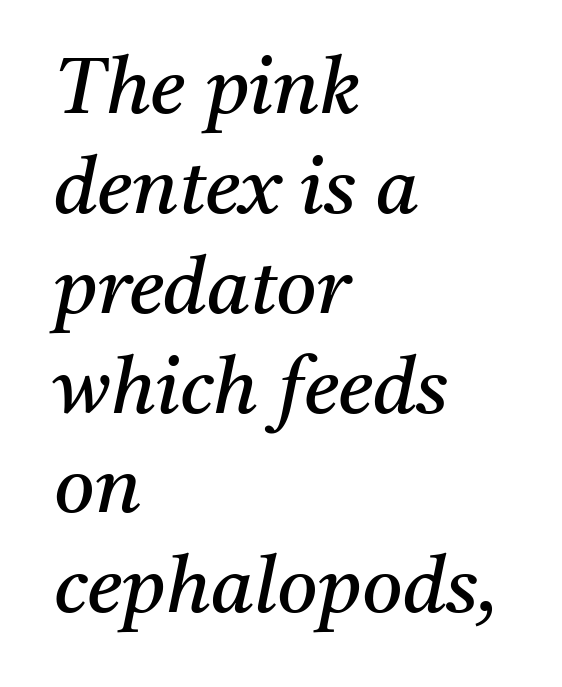
Q: Is the text bold? A: No.
Q: Is the text italic (slanted)? A: Yes, it leans right by about 11 degrees.
Q: Is the typeface a serif or a sans-serif typeface? A: Serif.
Q: Is the text underlined? A: No.
Q: How is the paragraph aligned? A: Left-aligned.
Q: Is the spacing between letters normal or unusually wide? A: Normal.
Q: Is the spacing between lines tight, normal or loose? A: Normal.
Q: Width (condensed, normal, or wide)? A: Normal.
Q: Stroke contrast? A: Medium.
Q: x-height? A: Medium.
Q: Monospaced? A: No.
